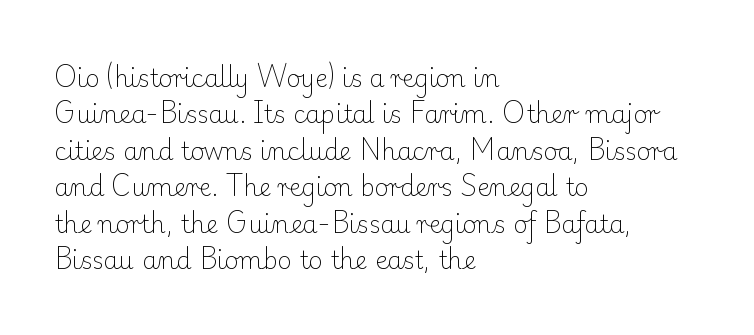
The foot of each line stays bare and open. These lines stack with their left ends in a neat column. Italic: no, the glyphs are upright roman. These lines sit exactly where default settings would place them.
